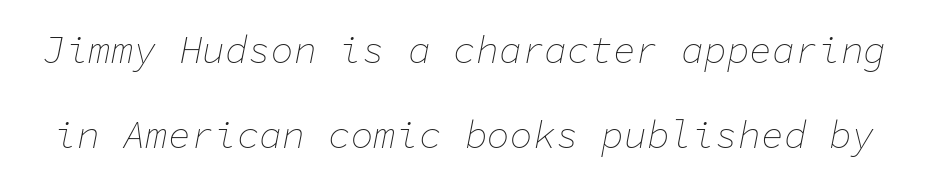
Lines of text with bare space underneath. The lines are spread far apart with generous leading. Looking at the ascenders, they clearly lean. What stands out about the letter spacing? Nothing — it is the standard amount.
